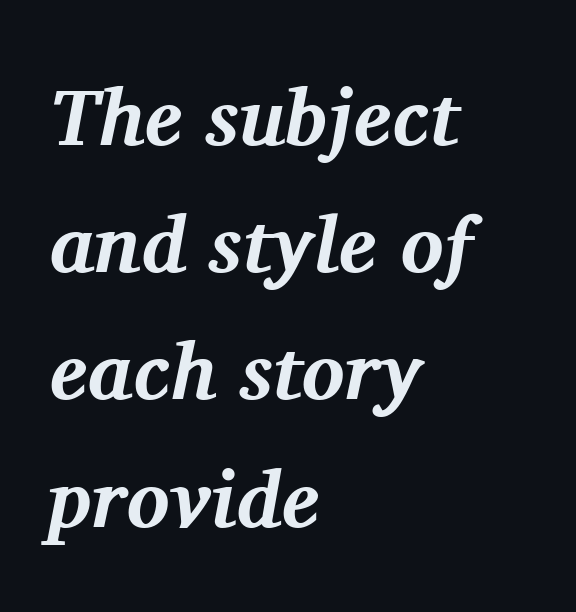
Honestly, the row spacing looks completely unremarkable. Typesetter's note: full bold, strokes at maximum text heaviness. Underline: absent. The passage shown is typeset with a serif family. This sample has the flowing, uneven cadence of proportional lettering. Tall strokes in this sample are angled rather than plumb.
